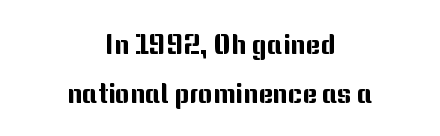
Q: Is the text italic (slanted)? A: No, it is upright.
Q: Is the typeface a serif or a sans-serif typeface? A: Sans-serif.
Q: Is the text underlined? A: No.
Q: How is the paragraph aligned? A: Centered.
Q: Is the spacing between letters normal or unusually wide? A: Normal.
Q: Width (condensed, normal, or wide)? A: Normal.
Q: Stroke contrast? A: Medium.
Q: x-height? A: Medium.
Q: Monospaced? A: No.
